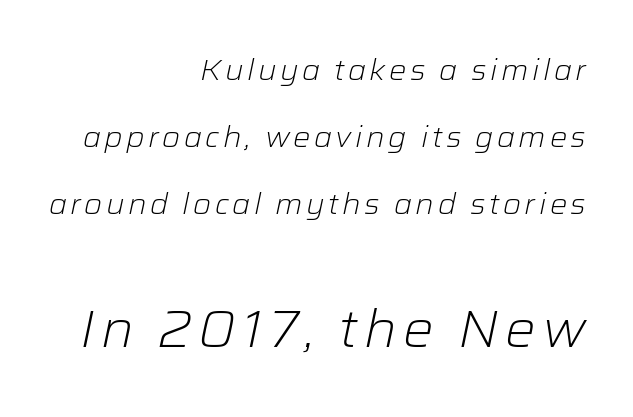
{"italic": "yes", "lean": "right", "slant_degrees": 12, "bold": "no", "weight": "light", "width": "normal", "stroke_contrast": "low", "x_height": "medium", "monospaced": "no", "underline": "no", "align": "right", "line_spacing": "loose", "line_spacing_ratio": 2.31, "larger_block": "second", "size_ratio": 1.76, "glyph_px": 51}
